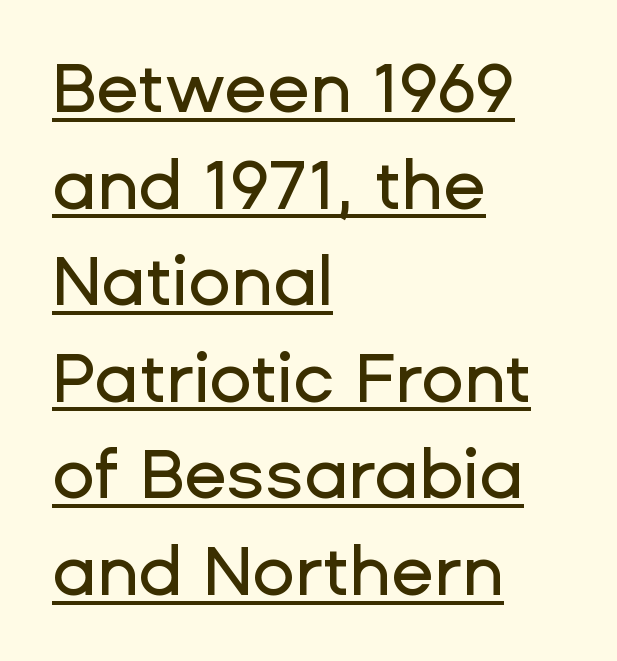
The image shows 70 px sans-serif type, upright; set left-aligned, normal line spacing (1.38x), normal letter spacing, underlined; low stroke contrast and a medium x-height.
